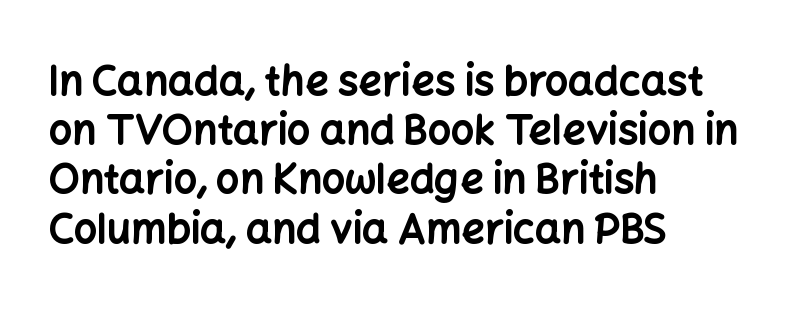
The image shows 41 px bold sans-serif type, upright; set left-aligned, line spacing 1.2x, normal letter spacing, not underlined; low stroke contrast and a medium x-height.
